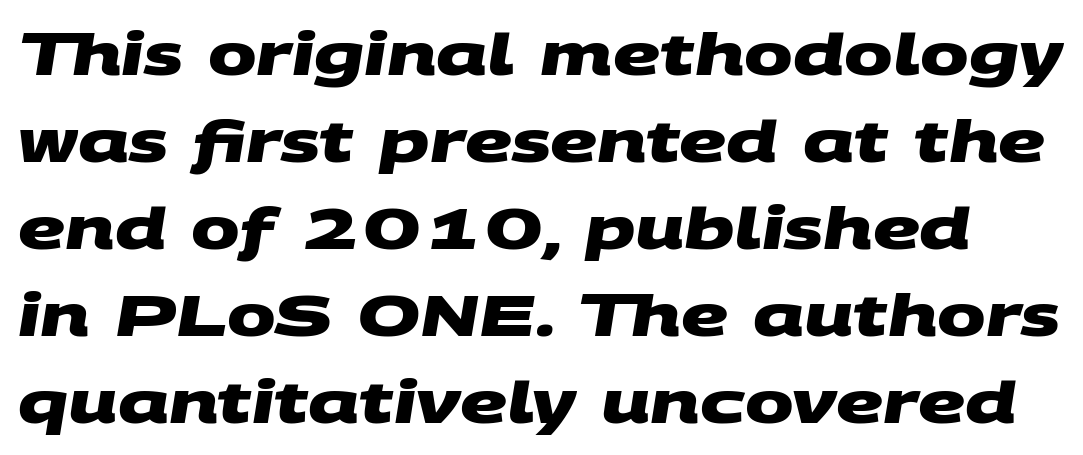
Q: Is the text bold? A: Yes.
Q: Is the typeface a serif or a sans-serif typeface? A: Sans-serif.
Q: Is the text underlined? A: No.
Q: Is the spacing between letters normal or unusually wide? A: Normal.
Q: Is the spacing between lines tight, normal or loose? A: Normal.
Q: Width (condensed, normal, or wide)? A: Wide.
Q: Stroke contrast? A: Medium.
Q: x-height? A: Large.
Q: Monospaced? A: No.
